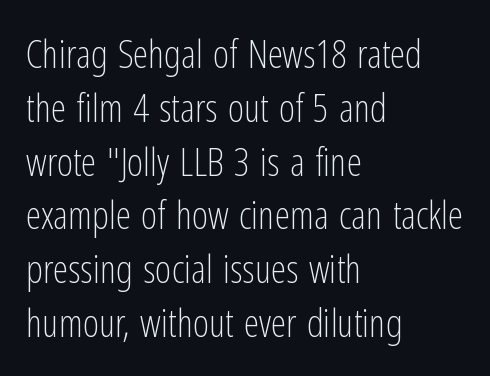
{"serif": "no", "italic": "no", "bold": "no", "weight": "light", "width": "condensed", "stroke_contrast": "low", "x_height": "medium", "monospaced": "no", "underline": "no", "align": "left", "line_spacing": "normal", "line_spacing_ratio": 1.38, "letter_spacing": "normal", "letter_spacing_em": 0.0, "glyph_px": 39}
